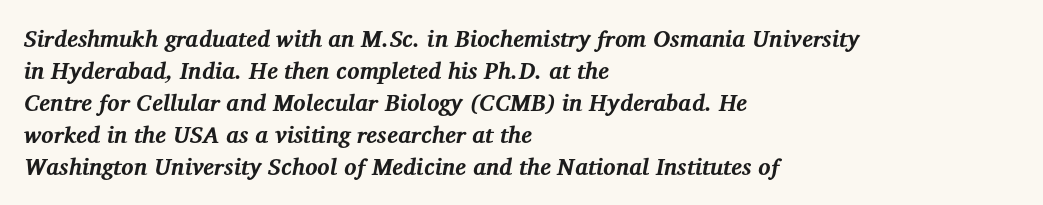
Q: Is the text bold? A: Yes.
Q: Is the text italic (slanted)? A: Yes, it leans right by about 12 degrees.
Q: Is the text underlined? A: No.
Q: How is the paragraph aligned? A: Left-aligned.
Q: Is the spacing between letters normal or unusually wide? A: Normal.
Q: Is the spacing between lines tight, normal or loose? A: Normal.
